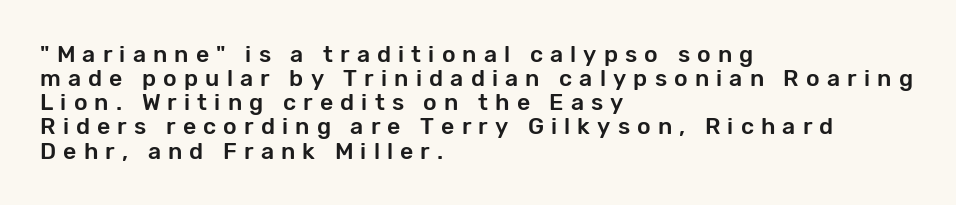
{"italic": "no", "underline": "no", "align": "left", "line_spacing": "tight", "line_spacing_ratio": 1.05, "letter_spacing": "wide", "letter_spacing_em": 0.31, "glyph_px": 23}
